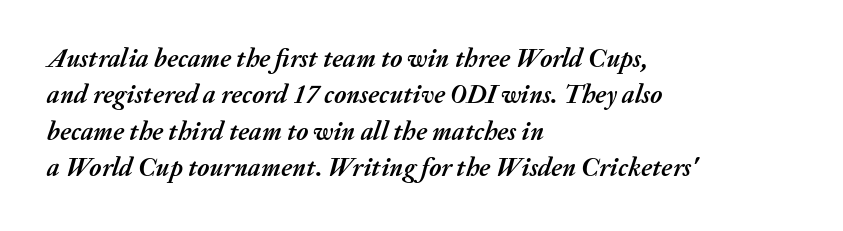
The image shows 26 px bold type, italic (leaning right); set left-aligned, normal line spacing (1.4x), normal letter spacing, not underlined.
